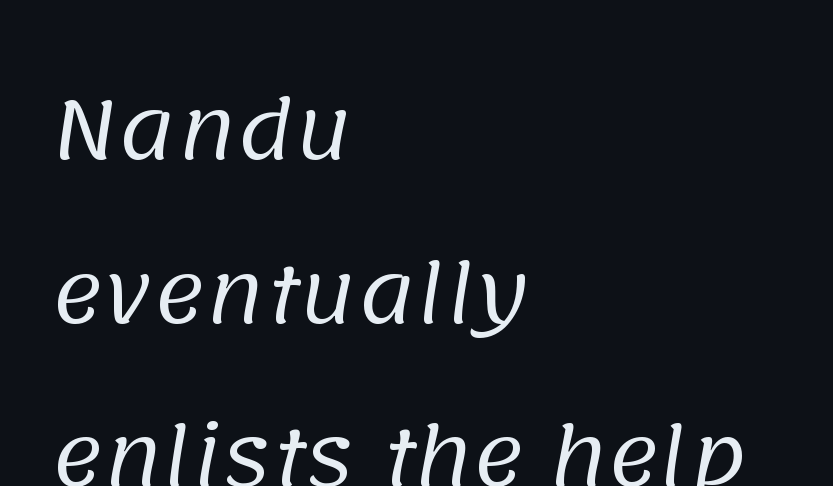
The image shows 79 px regular-weight sans-serif type; set left-aligned, loose line spacing (2.07x), normal letter spacing, not underlined; low stroke contrast and a large x-height.
